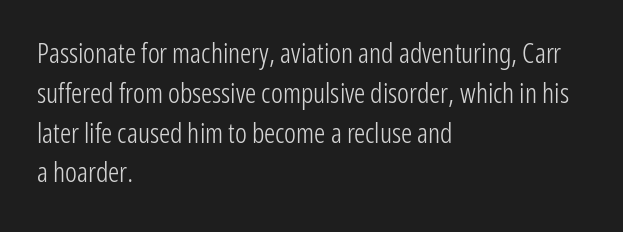
Q: Is the text bold? A: No.
Q: Is the text italic (slanted)? A: No, it is upright.
Q: Is the typeface a serif or a sans-serif typeface? A: Sans-serif.
Q: Is the text underlined? A: No.
Q: How is the paragraph aligned? A: Left-aligned.
Q: Is the spacing between letters normal or unusually wide? A: Normal.
Q: Is the spacing between lines tight, normal or loose? A: Normal.
Q: Width (condensed, normal, or wide)? A: Condensed.
Q: Stroke contrast? A: Low.
Q: x-height? A: Medium.
Q: Monospaced? A: No.
